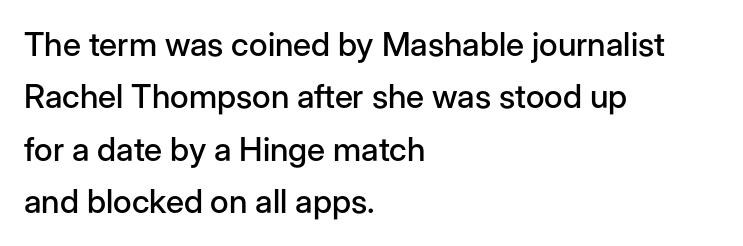
The image shows 33 px sans-serif type, upright; set left-aligned, normal line spacing (1.59x), normal letter spacing, not underlined; low stroke contrast and a medium x-height.
